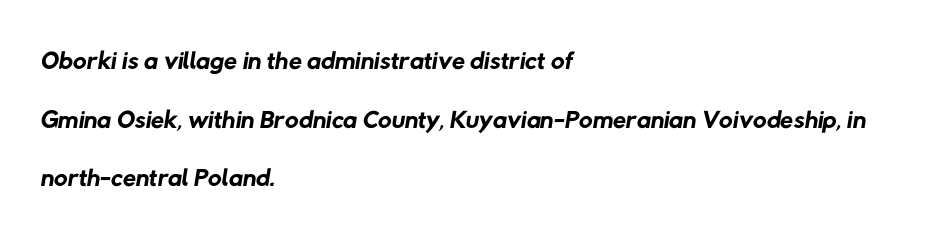
{"serif": "no", "bold": "no", "weight": "regular", "width": "normal", "stroke_contrast": "low", "x_height": "medium", "monospaced": "no", "underline": "no", "align": "left", "line_spacing": "normal", "line_spacing_ratio": 1.54, "letter_spacing": "normal", "letter_spacing_em": 0.0, "glyph_px": 38}
